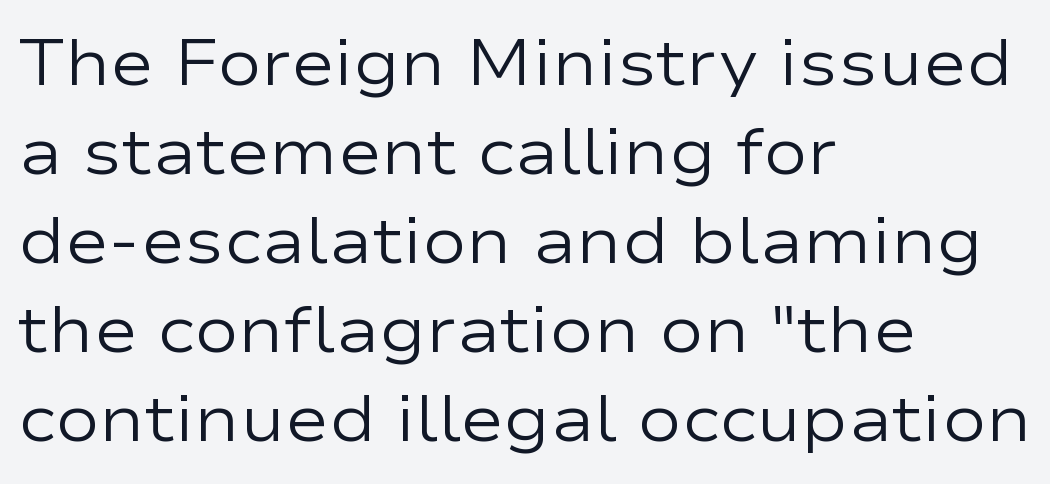
Just letters on the line, the space beneath them empty. Type style note: lacks serifs. Successive baselines arrive at the customary interval. The paragraph has a hard left edge and a soft right edge.
